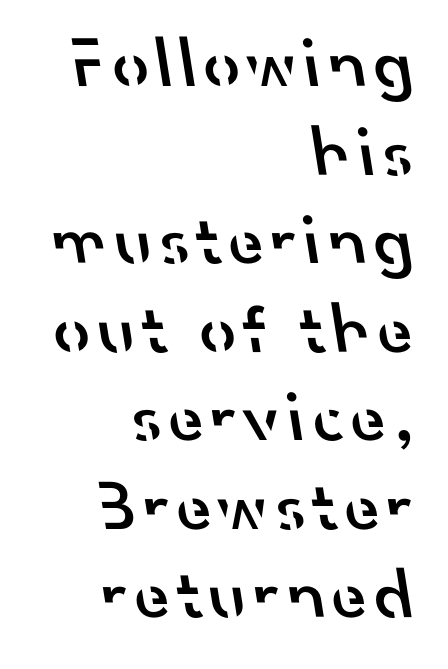
Q: Is the text bold? A: Semi-bold.
Q: Is the typeface a serif or a sans-serif typeface? A: Sans-serif.
Q: Is the text underlined? A: No.
Q: How is the paragraph aligned? A: Right-aligned.
Q: Width (condensed, normal, or wide)? A: Normal.
Q: Stroke contrast? A: Low.
Q: x-height? A: Small.
Q: Monospaced? A: No.
